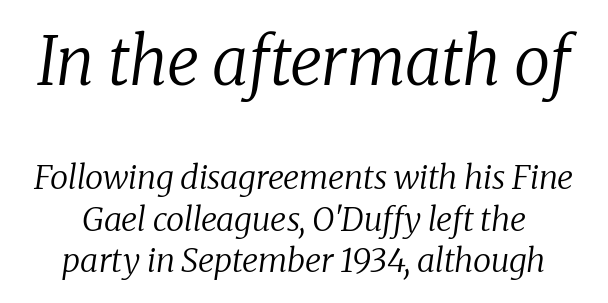
Q: Is the text bold? A: No.
Q: Is the text italic (slanted)? A: Yes, it leans right by about 8 degrees.
Q: Is the typeface a serif or a sans-serif typeface? A: Serif.
Q: Is the text underlined? A: No.
Q: Is the spacing between letters normal or unusually wide? A: Normal.
Q: Is the spacing between lines tight, normal or loose? A: Normal.
Q: Which block of text is set in a larger size, the first (top) or the second (bottom)? A: The first (top) one.
Q: Width (condensed, normal, or wide)? A: Normal.
Q: Stroke contrast? A: Low.
Q: x-height? A: Medium.
Q: Monospaced? A: No.
